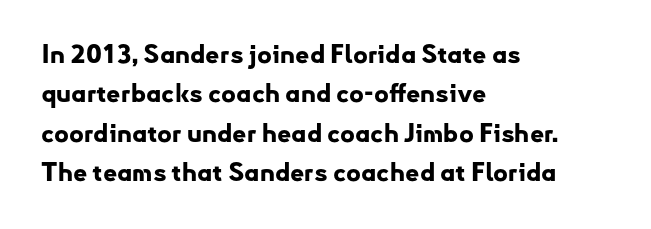
The image shows 25 px bold type, upright; set left-aligned, normal line spacing (1.58x), normal letter spacing, not underlined.
